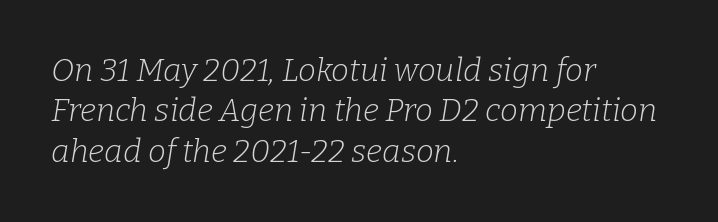
Default kerning and tracking; the words read as compact shapes. Leading matches the norm, producing a regular column. This is serif lettering, the kind often seen in printed books. The text carries the slant typical of an italic or oblique font.
